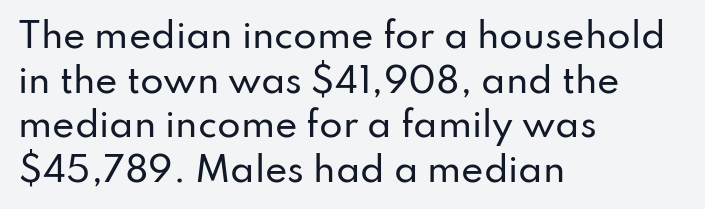
The image shows 34 px sans-serif type, upright; set left-aligned, normal line spacing (1.31x), normal letter spacing, not underlined; low stroke contrast and a small x-height.
